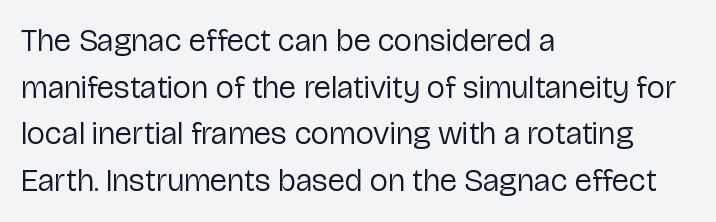
The image shows 32 px regular-weight sans-serif type, upright; set left-aligned, normal line spacing (1.46x), normal letter spacing, not underlined; low stroke contrast and a medium x-height.
